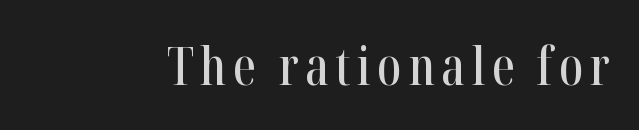
{"serif": "yes", "italic": "no", "width": "condensed", "stroke_contrast": "high", "x_height": "medium", "monospaced": "no", "underline": "no", "glyph_px": 52}
